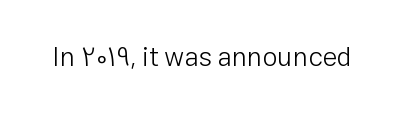
Q: Is the text bold? A: No.
Q: Is the text italic (slanted)? A: No, it is upright.
Q: Is the text underlined? A: No.
Q: Is the spacing between letters normal or unusually wide? A: Normal.
